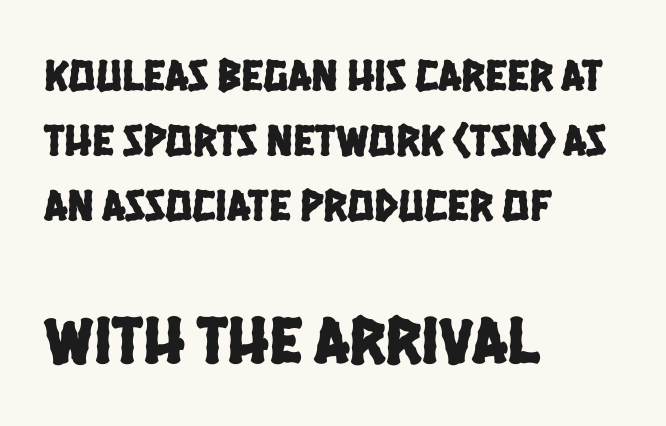
Q: Is the typeface a serif or a sans-serif typeface? A: Sans-serif.
Q: Is the text underlined? A: No.
Q: How is the paragraph aligned? A: Left-aligned.
Q: Is the spacing between letters normal or unusually wide? A: Normal.
Q: Is the spacing between lines tight, normal or loose? A: Normal.
Q: Which block of text is set in a larger size, the first (top) or the second (bottom)? A: The second (bottom) one.
Q: Width (condensed, normal, or wide)? A: Condensed.
Q: Stroke contrast? A: Low.
Q: x-height? A: Large.
Q: Monospaced? A: No.
